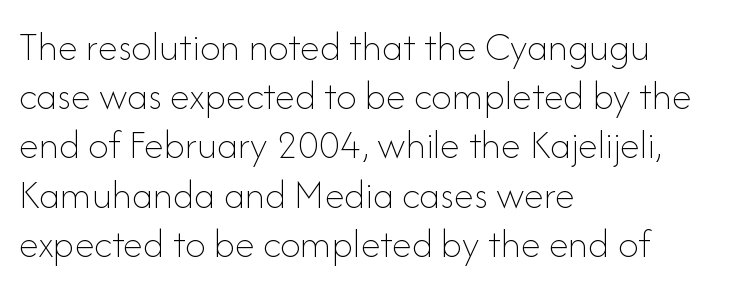
Does the lettering tilt? It doesn't — this is upright. Looks like regular typesetting: each glyph gets only the width it needs. There is no visible air inserted between adjacent glyphs. Stroke mass is kept to a normal reading level or below. The specimen omits any rule beneath the text block's lines.
